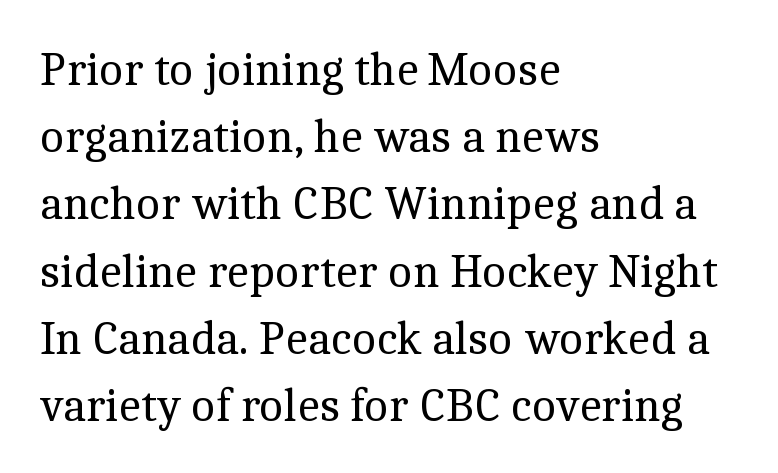
Q: Is the text bold? A: No.
Q: Is the text italic (slanted)? A: No, it is upright.
Q: Is the typeface a serif or a sans-serif typeface? A: Serif.
Q: Is the text underlined? A: No.
Q: How is the paragraph aligned? A: Left-aligned.
Q: Is the spacing between letters normal or unusually wide? A: Normal.
Q: Is the spacing between lines tight, normal or loose? A: Normal.
Q: Width (condensed, normal, or wide)? A: Normal.
Q: x-height? A: Medium.
Q: Monospaced? A: No.
